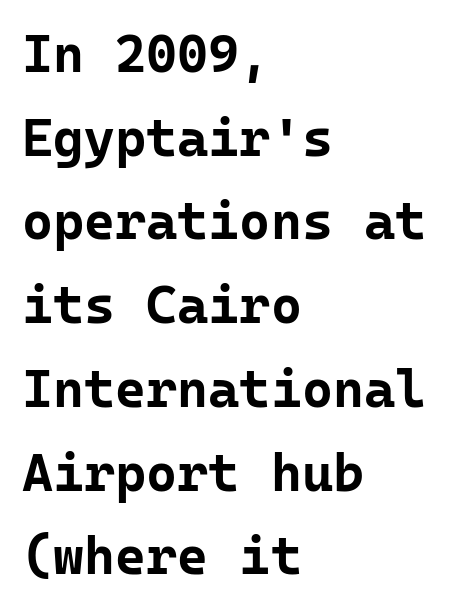
Ascenders rise straight up at ninety degrees. Vertically, the passage feels balanced, rows spaced as you'd expect. These lines are set flush left with a ragged right edge. Words float on clear page, feet unadorned. Compared with typical body copy, the letter spacing here is the same.
